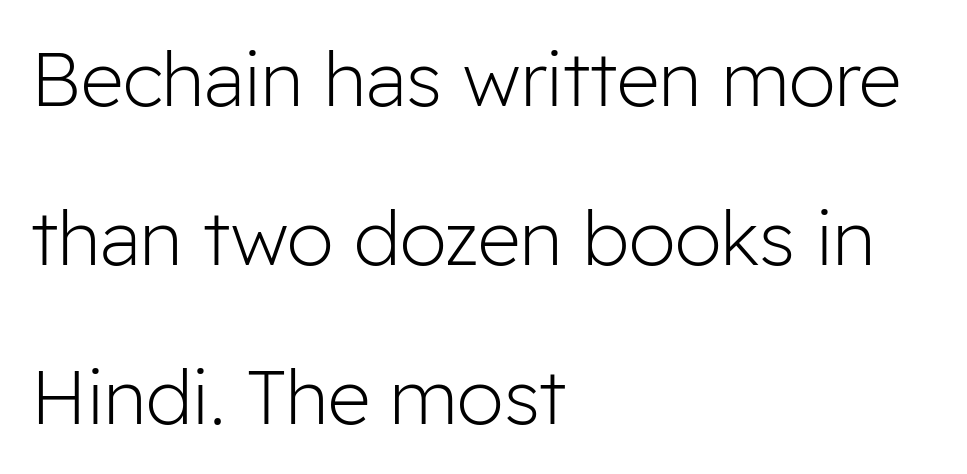
{"serif": "no", "italic": "no", "bold": "no", "weight": "light", "width": "normal", "stroke_contrast": "low", "x_height": "medium", "monospaced": "no", "underline": "no", "align": "left", "line_spacing": "loose", "line_spacing_ratio": 2.12, "letter_spacing": "normal", "letter_spacing_em": 0.0, "glyph_px": 75}
